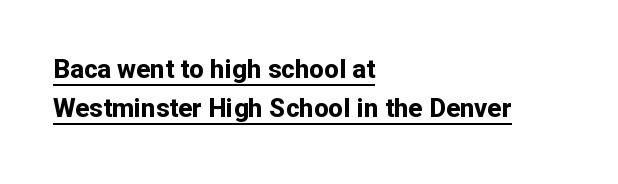
The image shows 26 px bold type, upright; set left-aligned, normal line spacing (1.51x), normal letter spacing, underlined.
